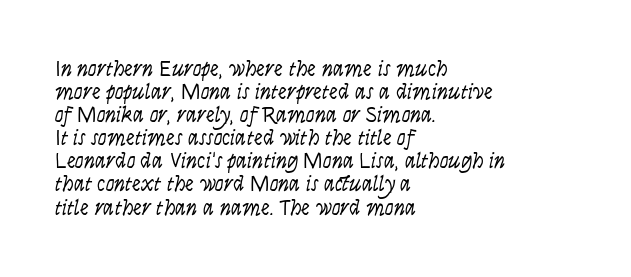
The image shows 22 px text type; set left-aligned, tight line spacing (1.05x), normal letter spacing, not underlined.
